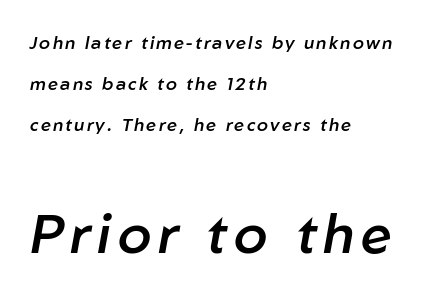
The image shows 55 px semibold type, italic (leaning right); set left-aligned, loose line spacing (2.27x), not underlined; the second (bottom) block is 3.06x larger; low stroke contrast and a medium x-height.
